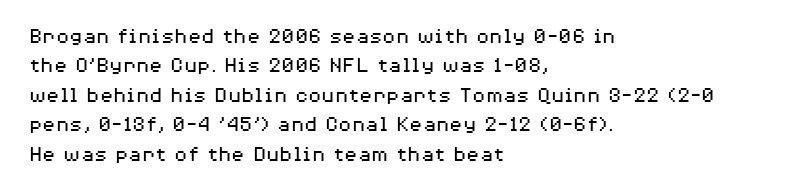
Bare-footed words on every line. Every stem runs plumb, perpendicular to the baseline. The typesetting does not lean heavy: it is not bold. Tracking value appears to be zero — textbook default spacing. The vertical gap from one line to the next is medium.
